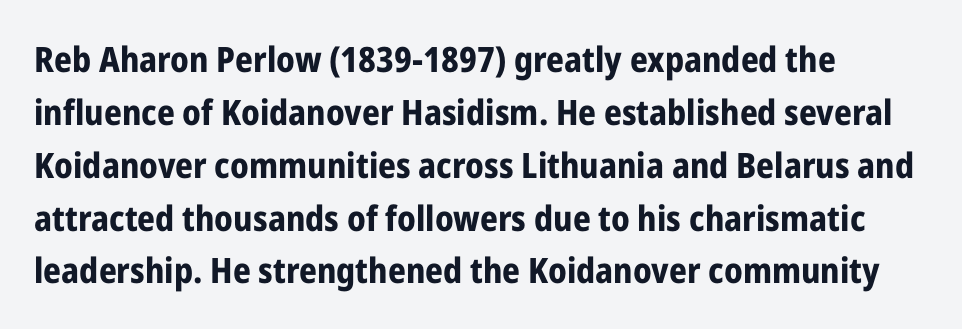
{"serif": "no", "italic": "no", "bold": "yes", "weight": "bold", "width": "condensed", "stroke_contrast": "low", "x_height": "medium", "monospaced": "no", "underline": "no", "align": "left", "line_spacing": "normal", "line_spacing_ratio": 1.51, "letter_spacing": "normal", "letter_spacing_em": 0.0, "glyph_px": 35}
